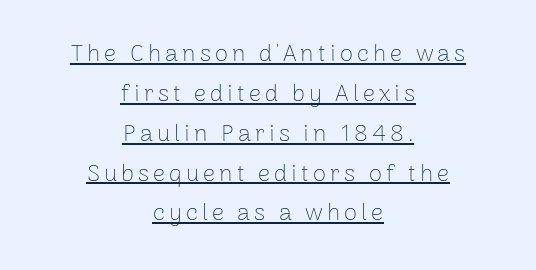
The letterforms sit at book weight or below. If you folded the block vertically in half, each line would mirror itself in length. If you measured baseline to baseline, you'd find a middling distance. The words here are underlined. This sample uses an upright cut, with every glyph sitting square on the baseline.
